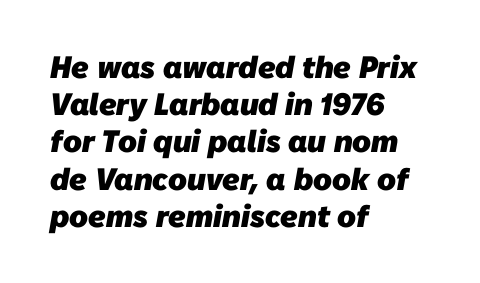
{"serif": "no", "bold": "yes", "weight": "heavy", "width": "normal", "stroke_contrast": "low", "x_height": "medium", "monospaced": "no", "underline": "no", "align": "left", "line_spacing_ratio": 1.2, "letter_spacing": "normal", "letter_spacing_em": 0.0, "glyph_px": 31}
